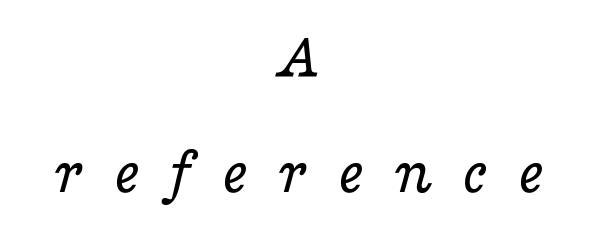
Observe the serifs anchoring each vertical stroke in this sample. Varying glyph widths throughout — classic text-font behaviour. The space directly below the letters is spotless. Layout note: lines centered. The letters look calm and open, with moderate or lighter stems. These lines have a slow, spaced-out rhythm from letter to letter.
